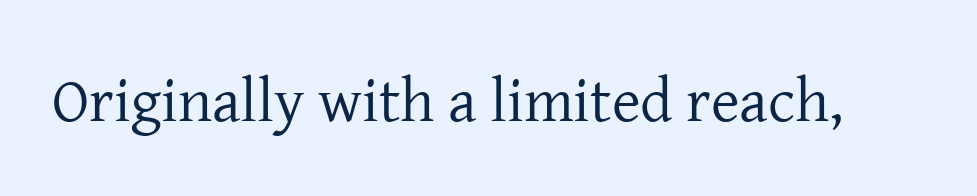
Tall strokes in this sample are plumb rather than angled. Any mark beneath the type? The region is blank. Caption: face not bold, strokes unweighted. Does the type have serifs? Yes, each stem ends in a small foot. Looks like regular typesetting: each glyph gets only the width it needs. The passage shown has conventional tracking throughout.
